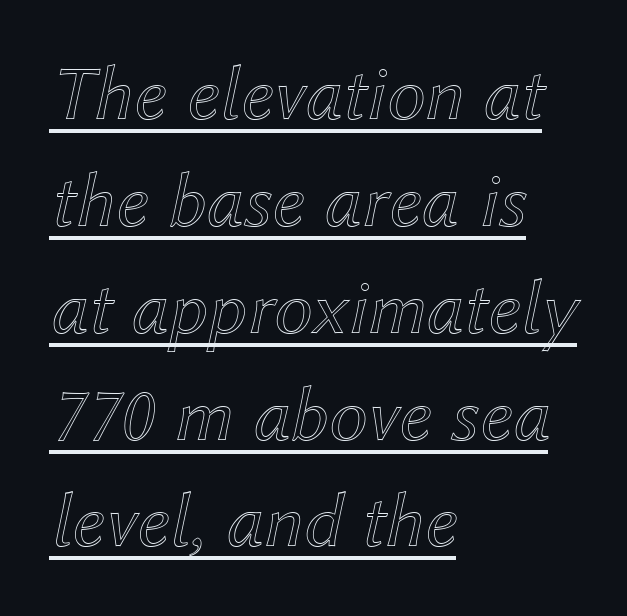
The image shows 78 px text type, italic (leaning right); set left-aligned, normal line spacing (1.37x), normal letter spacing, underlined; a medium x-height.
